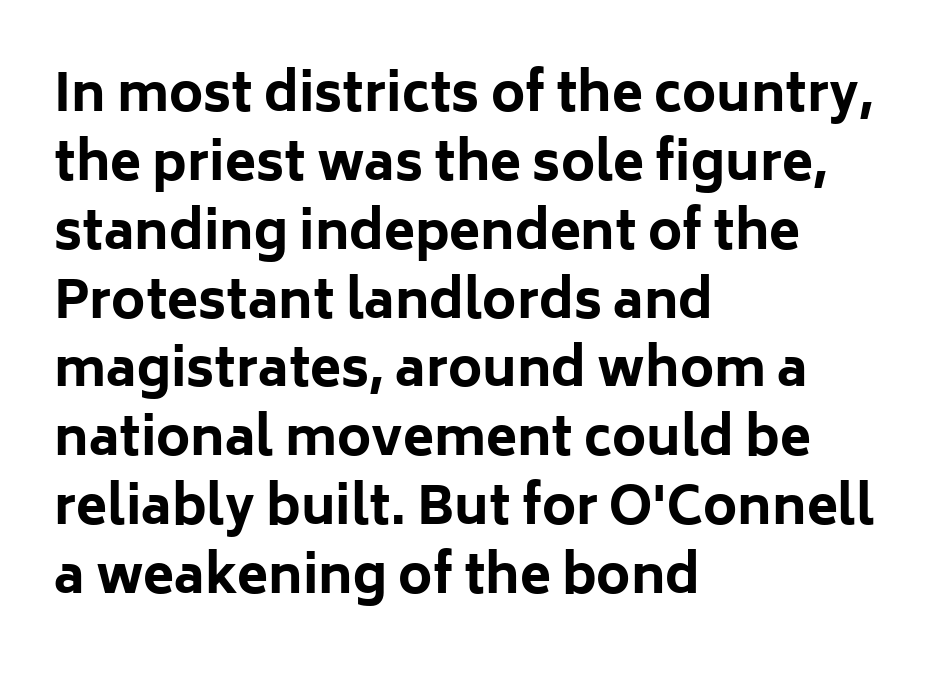
The image shows 51 px bold sans-serif type, upright; set left-aligned, normal line spacing (1.35x), normal letter spacing, not underlined; low stroke contrast and a medium x-height.
